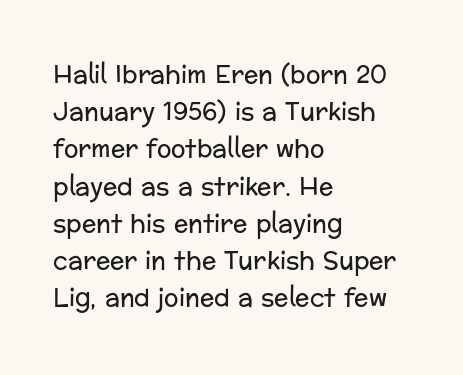
Ordinary non-slanted type is in use. This sample uses plain, unmodified letter spacing. Has an underline been added? It has not. The designer left line spacing at the default. The cut favours lightness, reaching ordinary text weight at its darkest. Layout note: lines flush left.
